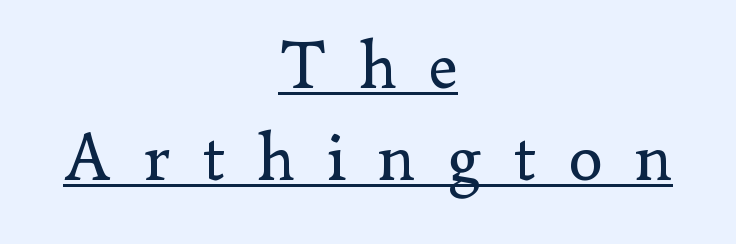
The face used here appears with an underline applied. Look at the tracking — it's clearly loosened, letters drifting apart. The passage shown stacks its lines at a standard gap. Font category for this specimen: serif. These lines are centered, leaving both edges ragged.
